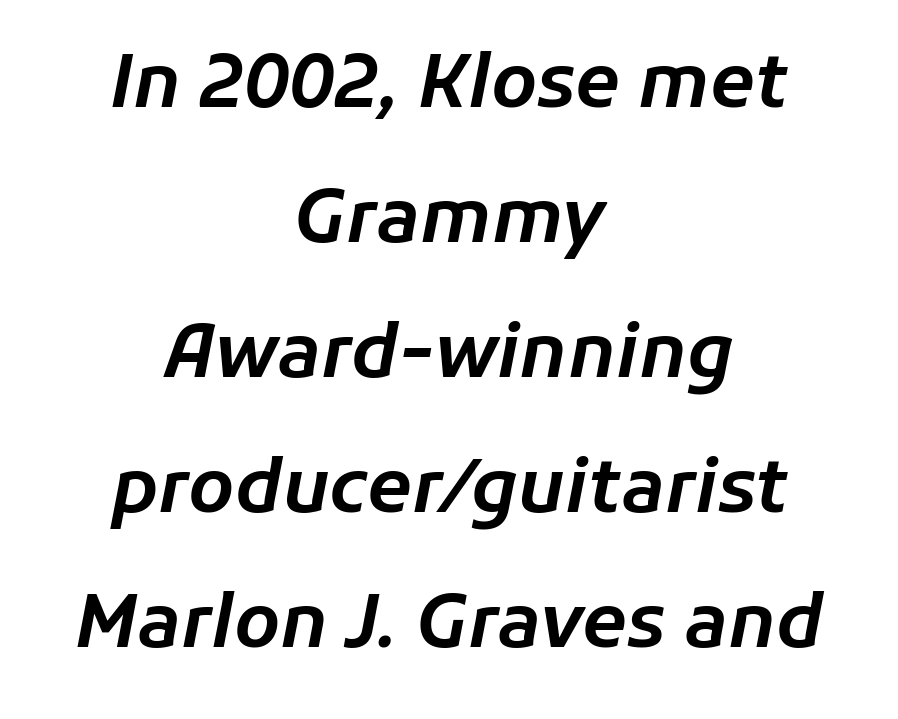
The image shows 73 px text type, italic (leaning right); set centered, line spacing 1.85x, normal letter spacing, not underlined; low stroke contrast and a medium x-height.
